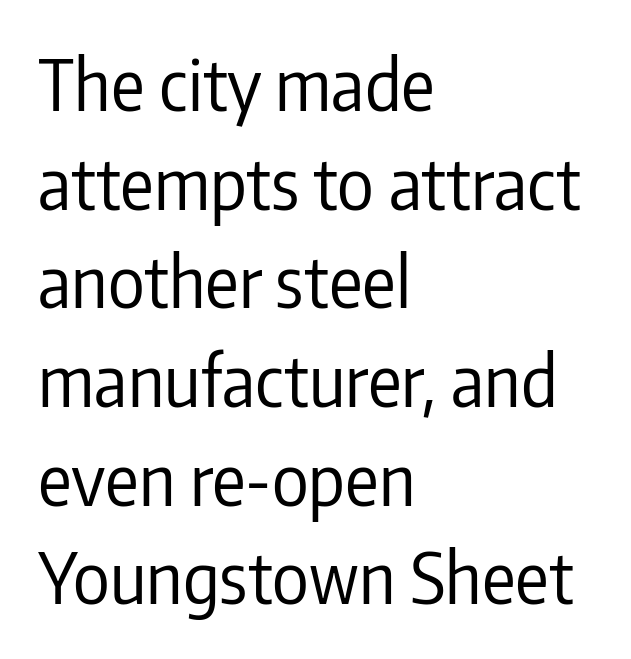
Q: Is the text bold? A: No.
Q: Is the text italic (slanted)? A: No, it is upright.
Q: Is the typeface a serif or a sans-serif typeface? A: Sans-serif.
Q: Is the text underlined? A: No.
Q: How is the paragraph aligned? A: Left-aligned.
Q: Is the spacing between letters normal or unusually wide? A: Normal.
Q: Is the spacing between lines tight, normal or loose? A: Normal.
Q: Width (condensed, normal, or wide)? A: Condensed.
Q: Stroke contrast? A: Low.
Q: x-height? A: Medium.
Q: Monospaced? A: No.
